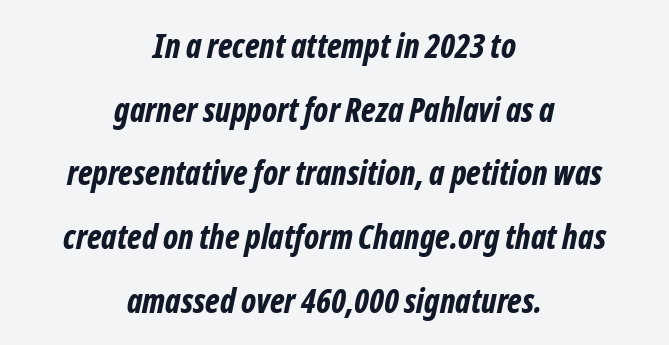
The image shows 33 px bold, condensed type, italic (leaning right); set centered, loose line spacing (1.93x), normal letter spacing, not underlined; low stroke contrast and a medium x-height.
